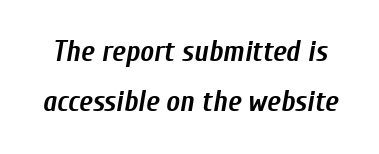
The image shows 29 px semibold, condensed type, italic (leaning right); set line spacing 1.71x, normal letter spacing, not underlined; low stroke contrast and a medium x-height.
